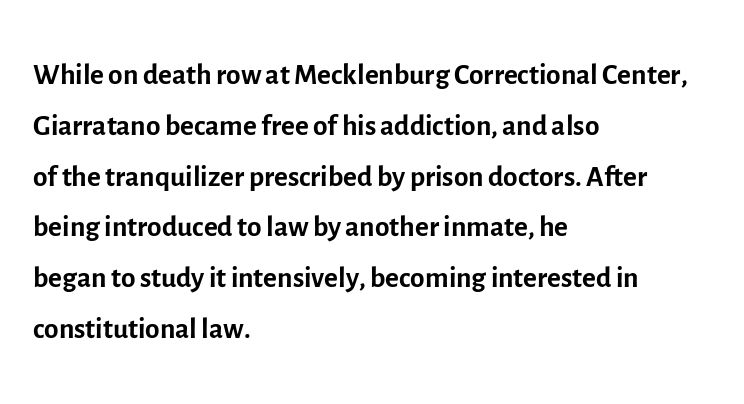
Varying glyph widths throughout — classic text-font behaviour. Nobody touched the tracking dial on this one. Beneath every word, the page is bare. Serif or sans? Sans — the stroke terminals are bare. The face looks like a standard text weight, possibly lighter.
